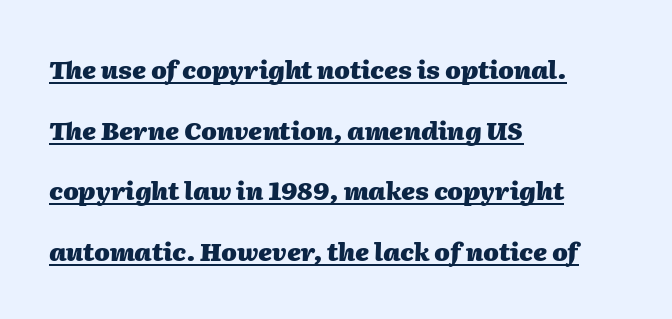
{"italic": "yes", "lean": "right", "slant_degrees": 2, "bold": "yes", "underline": "yes", "align": "left", "line_spacing": "loose", "line_spacing_ratio": 2.43, "letter_spacing": "normal", "letter_spacing_em": 0.0, "glyph_px": 25}
